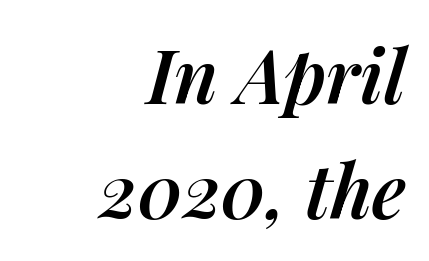
Q: Is the text bold? A: Semi-bold.
Q: Is the text italic (slanted)? A: Yes, it leans right by about 14 degrees.
Q: Is the text underlined? A: No.
Q: How is the paragraph aligned? A: Right-aligned.
Q: Is the spacing between letters normal or unusually wide? A: Normal.
Q: Is the spacing between lines tight, normal or loose? A: Normal.
Q: Width (condensed, normal, or wide)? A: Normal.
Q: Stroke contrast? A: Medium.
Q: x-height? A: Medium.
Q: Monospaced? A: No.
